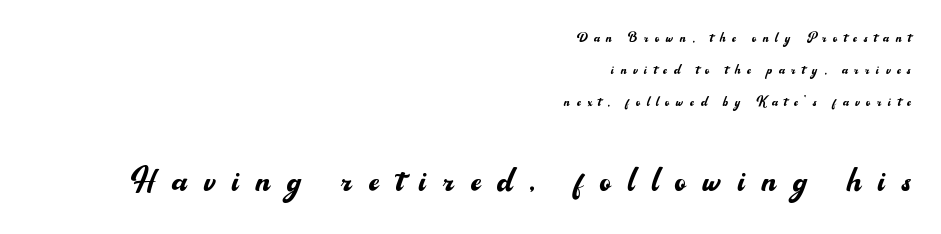
The image shows 43 px regular-weight sans-serif type; set right-aligned, line spacing 1.87x, unusually wide letter spacing (+0.39 em), not underlined; the second (bottom) block is 2.53x larger; medium stroke contrast and a small x-height.
